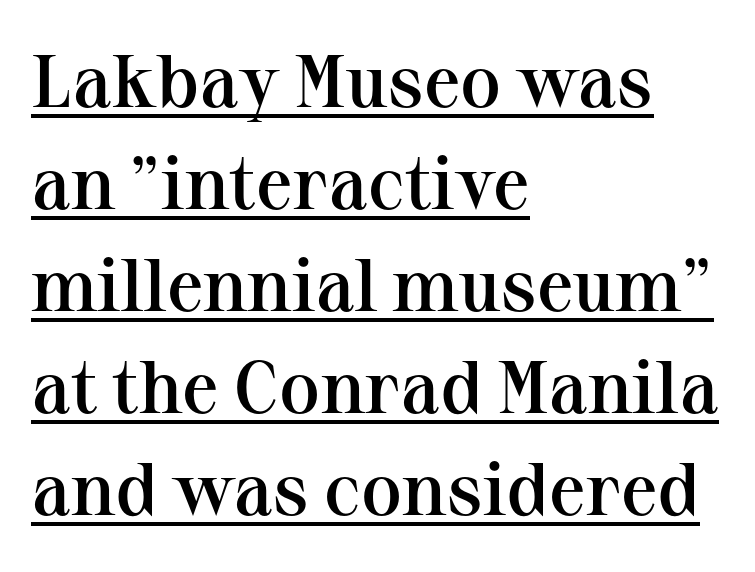
If you measured baseline to baseline, you'd find a middling distance. Strokes here are thickened, but only to semibold level. What kind of face is this? One with serifs. Quick note: underline on. Style check: upright.
